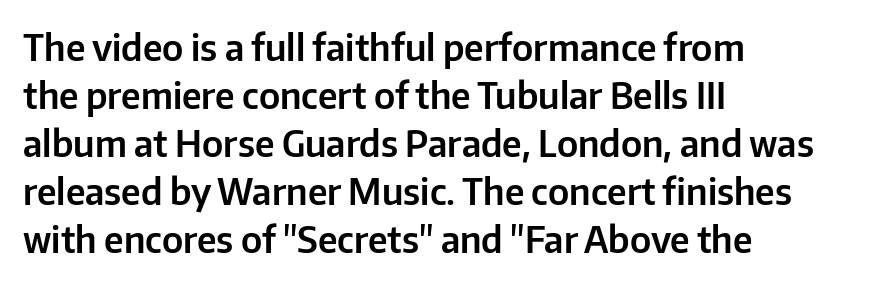
The image shows 36 px sans-serif type, upright; set left-aligned, normal line spacing (1.33x), normal letter spacing, not underlined; low stroke contrast and a medium x-height.
